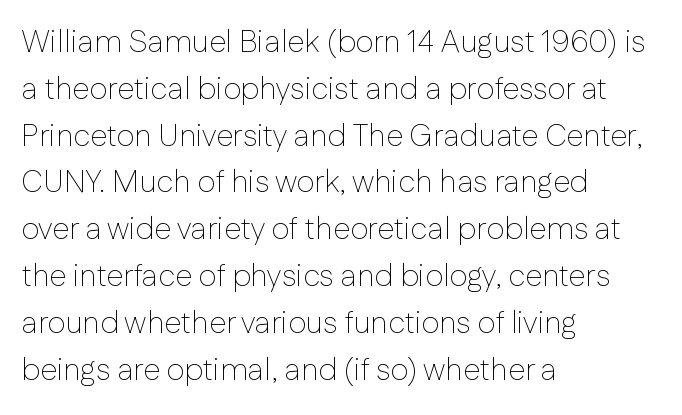
Q: Is the text bold? A: No.
Q: Is the text italic (slanted)? A: No, it is upright.
Q: Is the typeface a serif or a sans-serif typeface? A: Sans-serif.
Q: Is the text underlined? A: No.
Q: How is the paragraph aligned? A: Left-aligned.
Q: Is the spacing between letters normal or unusually wide? A: Normal.
Q: Is the spacing between lines tight, normal or loose? A: Normal.
Q: Width (condensed, normal, or wide)? A: Normal.
Q: Stroke contrast? A: Low.
Q: x-height? A: Medium.
Q: Monospaced? A: No.
